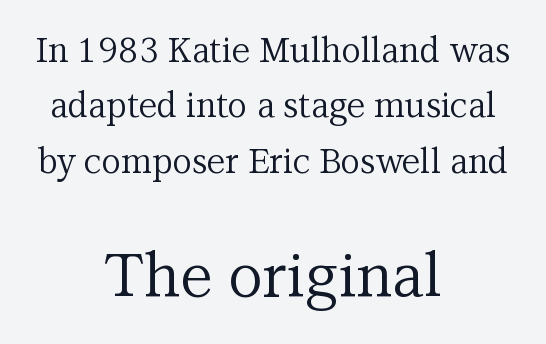
A typesetter would mark this as roman, not italic. The whitespace from short lines is split evenly between both sides. Inter-character spacing is left at the font's built-in metrics. Whoever set this made the second block the dominant, larger element.
